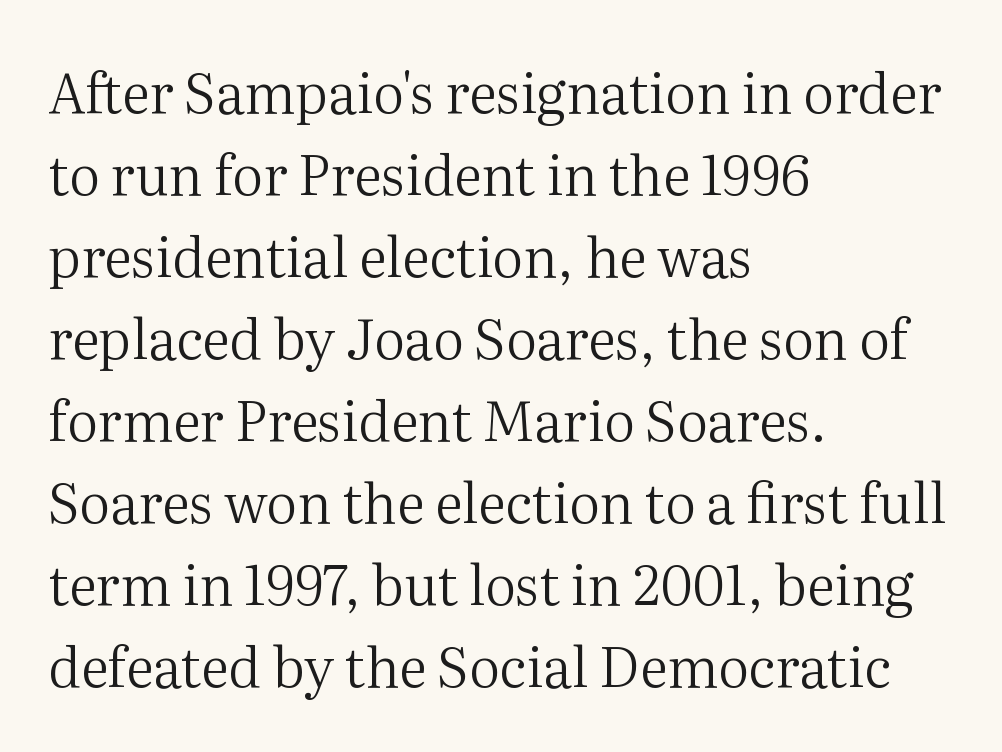
Q: Is the text bold? A: No.
Q: Is the text italic (slanted)? A: No, it is upright.
Q: Is the typeface a serif or a sans-serif typeface? A: Serif.
Q: Is the text underlined? A: No.
Q: How is the paragraph aligned? A: Left-aligned.
Q: Is the spacing between letters normal or unusually wide? A: Normal.
Q: Is the spacing between lines tight, normal or loose? A: Normal.
Q: Width (condensed, normal, or wide)? A: Normal.
Q: Stroke contrast? A: Medium.
Q: x-height? A: Medium.
Q: Monospaced? A: No.
